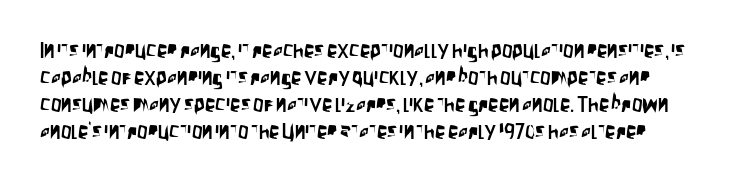
{"italic": "no", "underline": "no", "line_spacing": "normal", "line_spacing_ratio": 1.29, "letter_spacing": "normal", "letter_spacing_em": 0.0, "glyph_px": 21}
